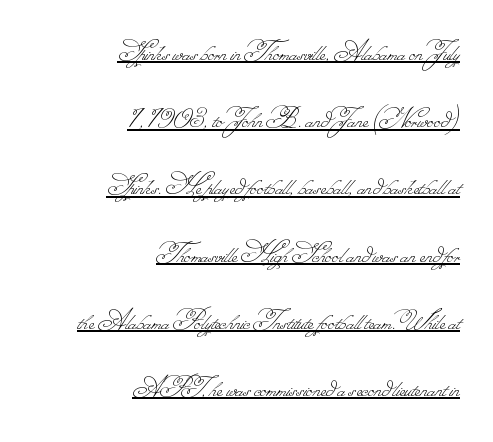
The image shows 30 px thin type; set right-aligned, loose line spacing (2.24x), normal letter spacing, underlined; low stroke contrast.
